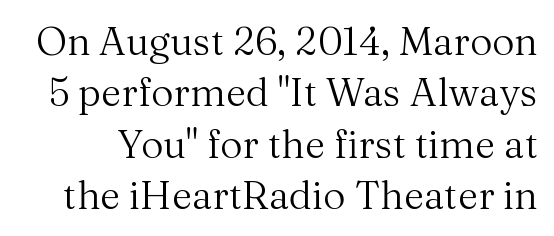
The image shows 39 px regular-weight serif type, upright; set normal line spacing (1.32x), normal letter spacing, not underlined; medium stroke contrast and a medium x-height.
